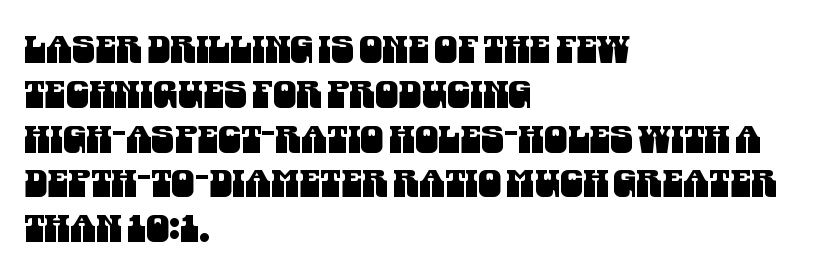
The image shows 37 px condensed sans-serif type; set left-aligned, line spacing 1.21x, normal letter spacing, not underlined; medium stroke contrast and a large x-height.
